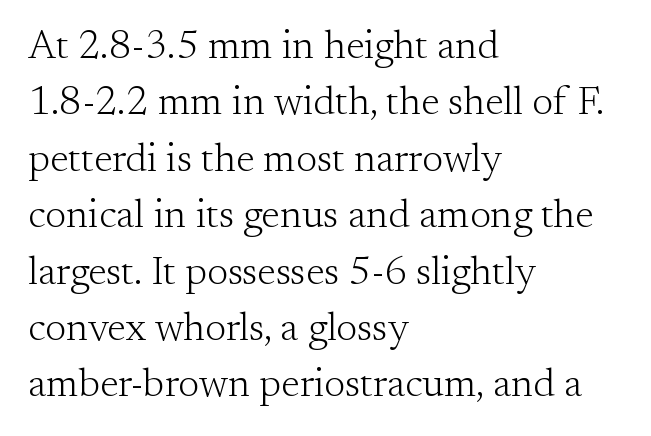
Q: Is the text bold? A: No.
Q: Is the text italic (slanted)? A: No, it is upright.
Q: Is the typeface a serif or a sans-serif typeface? A: Serif.
Q: Is the text underlined? A: No.
Q: How is the paragraph aligned? A: Left-aligned.
Q: Is the spacing between letters normal or unusually wide? A: Normal.
Q: Is the spacing between lines tight, normal or loose? A: Normal.
Q: Width (condensed, normal, or wide)? A: Normal.
Q: Stroke contrast? A: Medium.
Q: x-height? A: Small.
Q: Monospaced? A: No.
